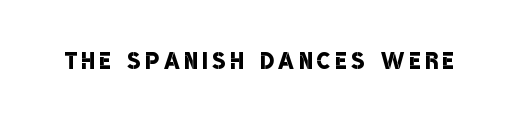
Q: Is the text bold? A: Semi-bold.
Q: Is the typeface a serif or a sans-serif typeface? A: Sans-serif.
Q: Is the text underlined? A: No.
Q: Width (condensed, normal, or wide)? A: Condensed.
Q: Stroke contrast? A: Low.
Q: x-height? A: Large.
Q: Monospaced? A: No.
